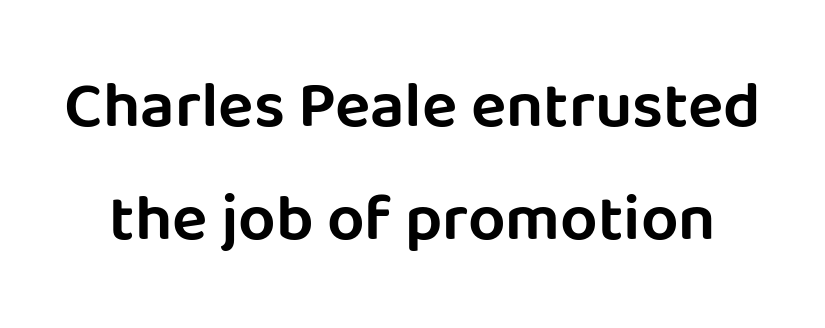
{"serif": "no", "italic": "no", "width": "normal", "stroke_contrast": "low", "x_height": "large", "monospaced": "no", "underline": "no", "line_spacing_ratio": 1.71, "letter_spacing": "normal", "letter_spacing_em": 0.0, "glyph_px": 66}
